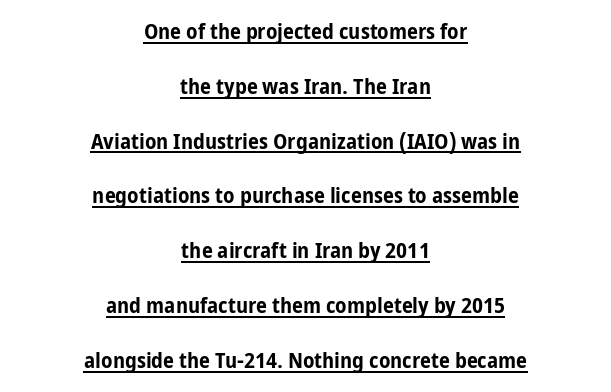
Q: Is the text bold? A: Yes.
Q: Is the text italic (slanted)? A: No, it is upright.
Q: Is the text underlined? A: Yes.
Q: How is the paragraph aligned? A: Centered.
Q: Is the spacing between letters normal or unusually wide? A: Normal.
Q: Is the spacing between lines tight, normal or loose? A: Loose.
